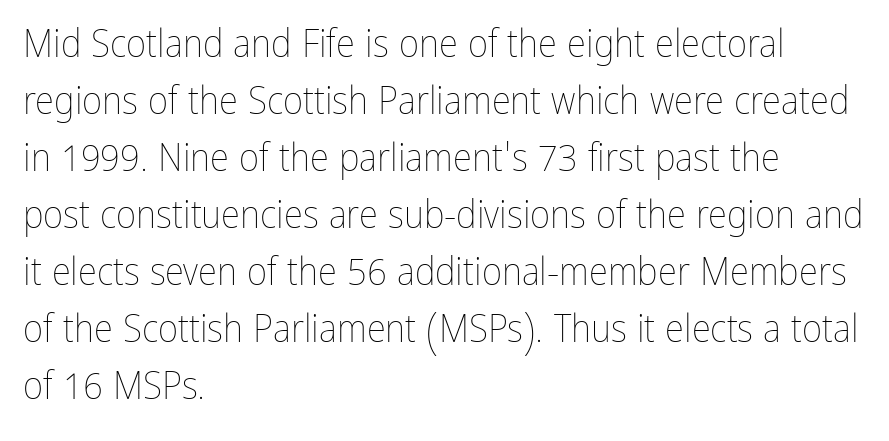
Q: Is the text bold? A: No.
Q: Is the text italic (slanted)? A: No, it is upright.
Q: Is the text underlined? A: No.
Q: How is the paragraph aligned? A: Left-aligned.
Q: Is the spacing between letters normal or unusually wide? A: Normal.
Q: Is the spacing between lines tight, normal or loose? A: Normal.
Q: Width (condensed, normal, or wide)? A: Condensed.
Q: Stroke contrast? A: Low.
Q: x-height? A: Medium.
Q: Monospaced? A: No.
